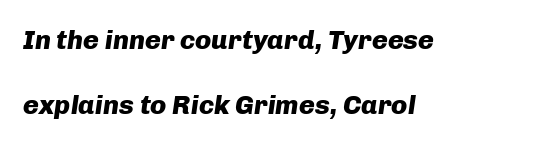
The image shows 27 px bold type, italic (leaning right); set left-aligned, loose line spacing (2.42x), normal letter spacing, not underlined.
